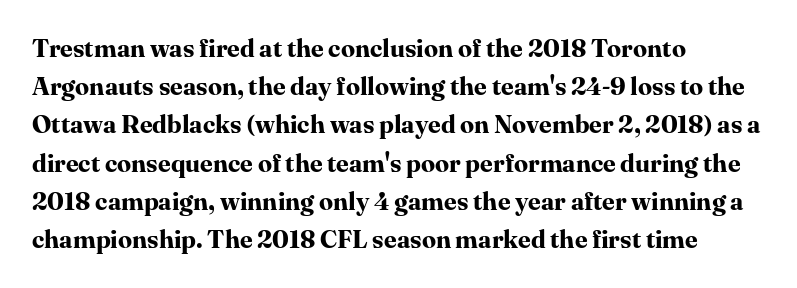
Q: Is the text bold? A: Yes.
Q: Is the text italic (slanted)? A: No, it is upright.
Q: Is the text underlined? A: No.
Q: How is the paragraph aligned? A: Left-aligned.
Q: Is the spacing between letters normal or unusually wide? A: Normal.
Q: Is the spacing between lines tight, normal or loose? A: Normal.
